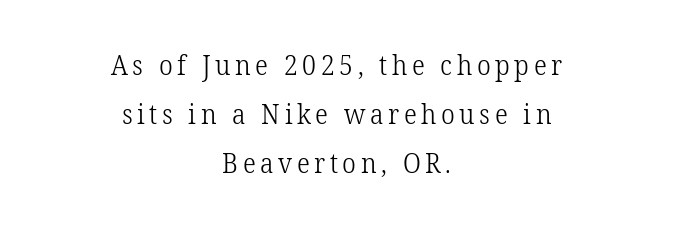
{"italic": "no", "bold": "no", "underline": "no", "align": "center", "line_spacing_ratio": 1.82, "glyph_px": 27}
